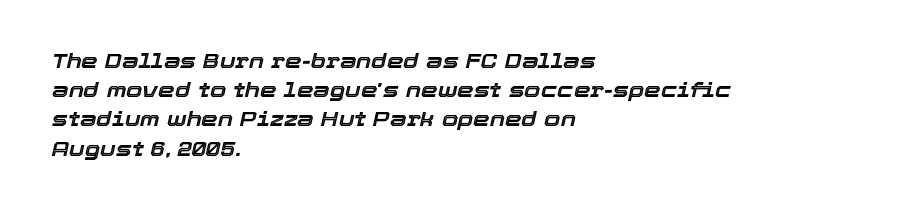
Q: Is the text italic (slanted)? A: Yes, it leans right by about 12 degrees.
Q: Is the text underlined? A: No.
Q: How is the paragraph aligned? A: Left-aligned.
Q: Is the spacing between letters normal or unusually wide? A: Normal.
Q: Is the spacing between lines tight, normal or loose? A: Normal.
